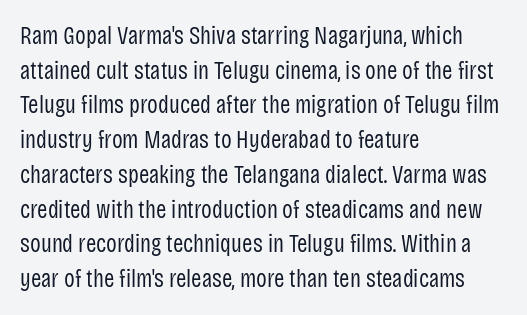
The image shows 25 px text type, upright; set left-aligned, normal line spacing (1.39x), normal letter spacing, not underlined.
